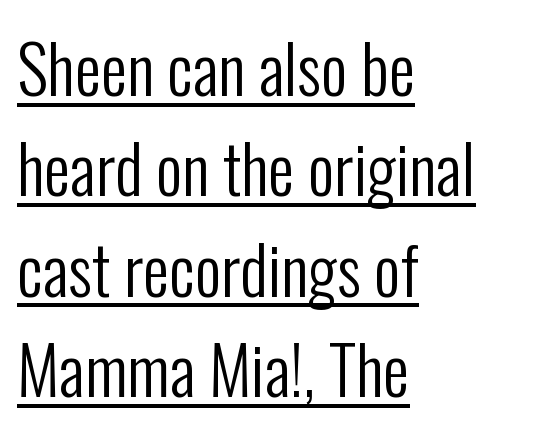
{"serif": "no", "italic": "no", "bold": "no", "weight": "regular", "width": "condensed", "stroke_contrast": "low", "x_height": "medium", "monospaced": "no", "underline": "yes", "align": "left", "line_spacing": "normal", "line_spacing_ratio": 1.52, "letter_spacing": "normal", "letter_spacing_em": 0.0, "glyph_px": 66}
